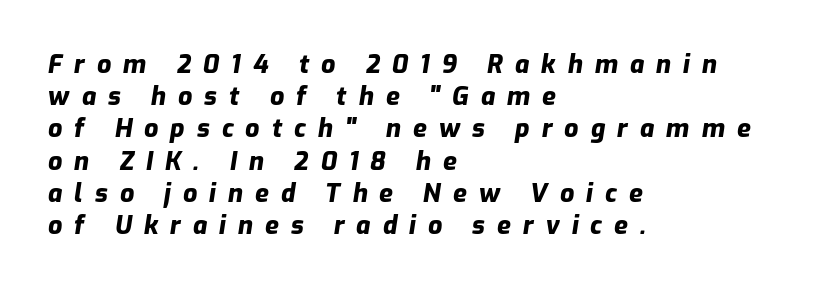
Q: Is the text bold? A: Yes.
Q: Is the text italic (slanted)? A: Yes, it leans right by about 9 degrees.
Q: Is the text underlined? A: No.
Q: How is the paragraph aligned? A: Left-aligned.
Q: Is the spacing between letters normal or unusually wide? A: Unusually wide.
Q: Is the spacing between lines tight, normal or loose? A: Normal.
